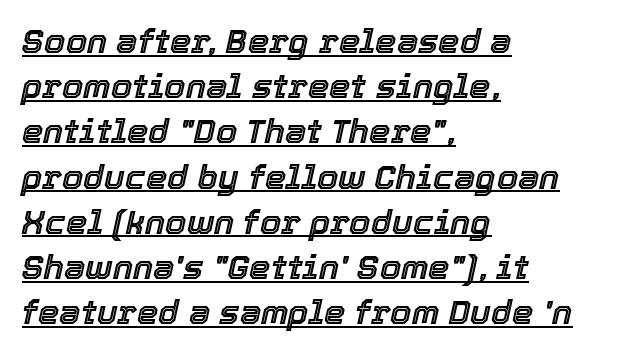
Q: Is the text italic (slanted)? A: Yes, it leans right by about 12 degrees.
Q: Is the text underlined? A: Yes.
Q: How is the paragraph aligned? A: Left-aligned.
Q: Is the spacing between letters normal or unusually wide? A: Normal.
Q: Is the spacing between lines tight, normal or loose? A: Normal.
Q: Width (condensed, normal, or wide)? A: Normal.
Q: x-height? A: Medium.
Q: Monospaced? A: No.
